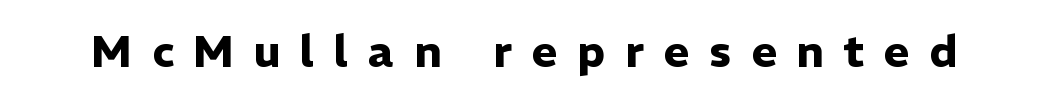
{"serif": "no", "italic": "no", "bold": "yes", "weight": "heavy", "width": "normal", "stroke_contrast": "low", "x_height": "medium", "monospaced": "no", "underline": "no", "letter_spacing": "wide", "letter_spacing_em": 0.45, "glyph_px": 44}
